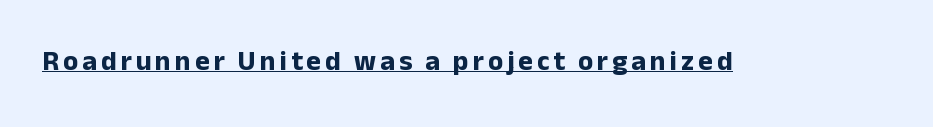
These lines carry a lot of weight — the face is fully bold. Note the varied advance widths — an 'i' is clearly narrower than an 'm'. The font's upright variant was chosen for this text. This rendering employs a face without finishing strokes, i.e., a sans-serif.
